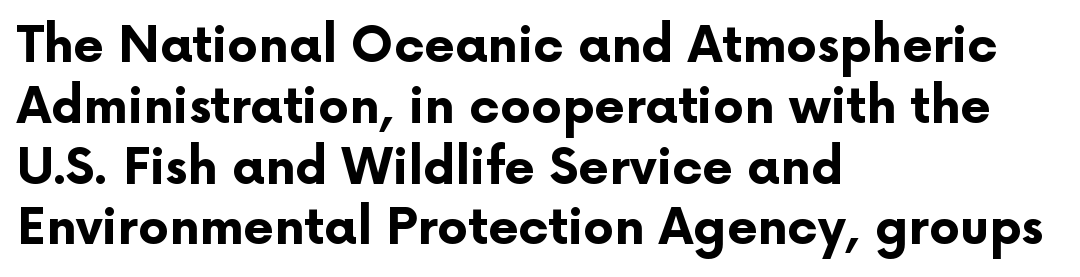
Q: Is the text bold? A: Yes.
Q: Is the text italic (slanted)? A: No, it is upright.
Q: Is the typeface a serif or a sans-serif typeface? A: Sans-serif.
Q: Is the text underlined? A: No.
Q: How is the paragraph aligned? A: Left-aligned.
Q: Is the spacing between letters normal or unusually wide? A: Normal.
Q: Width (condensed, normal, or wide)? A: Normal.
Q: Stroke contrast? A: Low.
Q: x-height? A: Medium.
Q: Monospaced? A: No.
